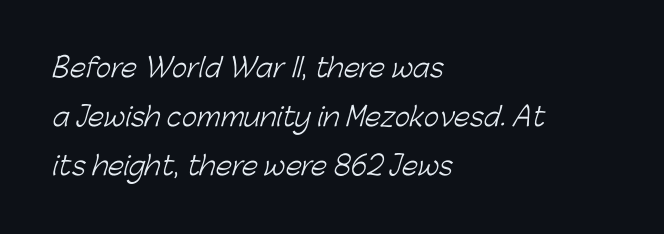
Notice how the passage keeps a crisp vertical edge on the left only. The space directly below the letters is spotless. The letters look calm and open, with moderate or lighter stems. Look at the tracking — it's just the regular setting, nothing added.
